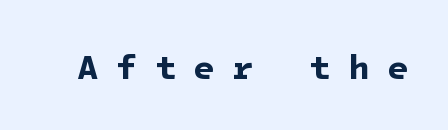
The image shows 35 px bold sans-serif type; set unusually wide letter spacing (+0.49 em), not underlined; low stroke contrast and a medium x-height.
